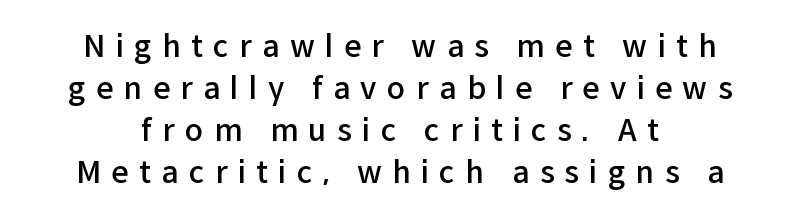
{"serif": "no", "italic": "no", "bold": "semi", "weight": "semibold", "width": "normal", "stroke_contrast": "low", "x_height": "medium", "monospaced": "no", "underline": "no", "align": "center", "line_spacing": "normal", "line_spacing_ratio": 1.4, "letter_spacing": "wide", "letter_spacing_em": 0.35, "glyph_px": 30}
